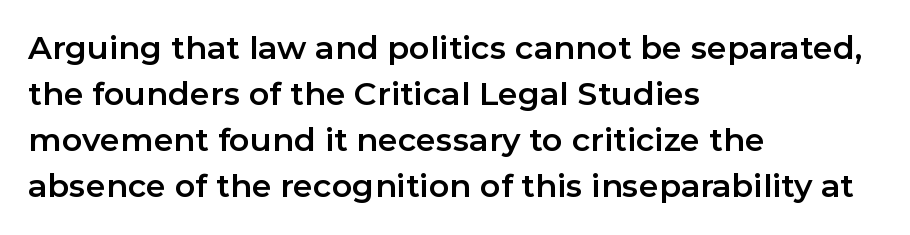
The image shows 32 px sans-serif type, upright; set left-aligned, normal line spacing (1.44x), normal letter spacing, not underlined; low stroke contrast and a medium x-height.
